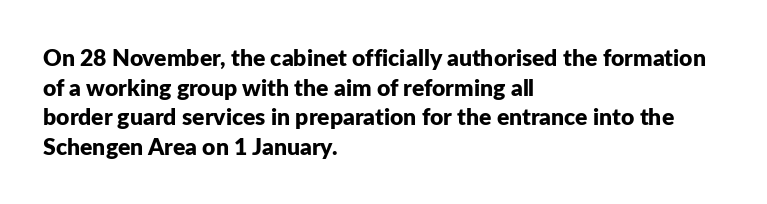
Is there any slant? The stems are plumb. Nothing unusual about the tracking: characters are spaced as the font intends. These words are printed bold, with thick strokes throughout. Evenly set lines give the paragraph a standard silhouette.
